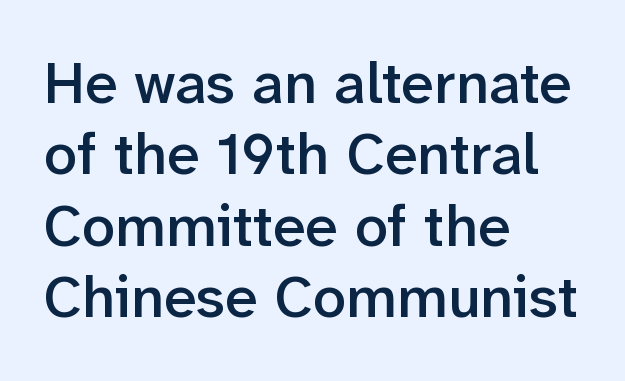
Q: Is the text bold? A: Semi-bold.
Q: Is the text italic (slanted)? A: No, it is upright.
Q: Is the typeface a serif or a sans-serif typeface? A: Sans-serif.
Q: Is the text underlined? A: No.
Q: How is the paragraph aligned? A: Left-aligned.
Q: Is the spacing between letters normal or unusually wide? A: Normal.
Q: Width (condensed, normal, or wide)? A: Normal.
Q: Stroke contrast? A: Low.
Q: x-height? A: Medium.
Q: Monospaced? A: No.
